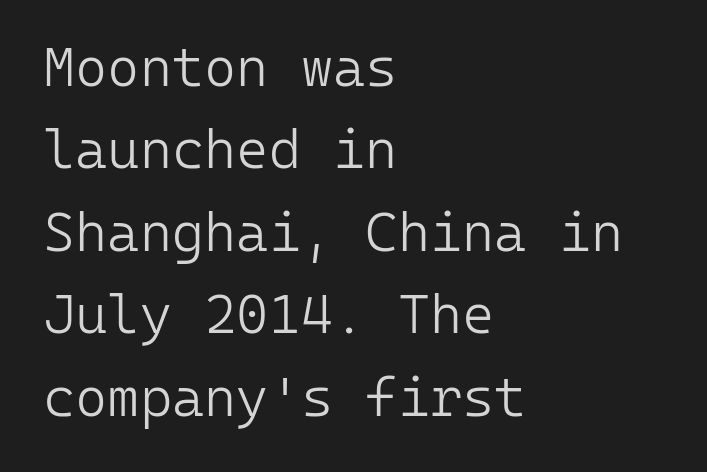
Q: Is the text bold? A: No.
Q: Is the text italic (slanted)? A: No, it is upright.
Q: Is the typeface a serif or a sans-serif typeface? A: Sans-serif.
Q: Is the text underlined? A: No.
Q: How is the paragraph aligned? A: Left-aligned.
Q: Is the spacing between letters normal or unusually wide? A: Normal.
Q: Is the spacing between lines tight, normal or loose? A: Normal.
Q: Width (condensed, normal, or wide)? A: Normal.
Q: Stroke contrast? A: Low.
Q: x-height? A: Medium.
Q: Monospaced? A: Yes.
